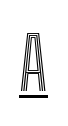
{"italic": "no", "width": "condensed", "x_height": "medium", "monospaced": "no", "underline": "yes", "letter_spacing": "wide", "letter_spacing_em": 0.2, "glyph_px": 73}
